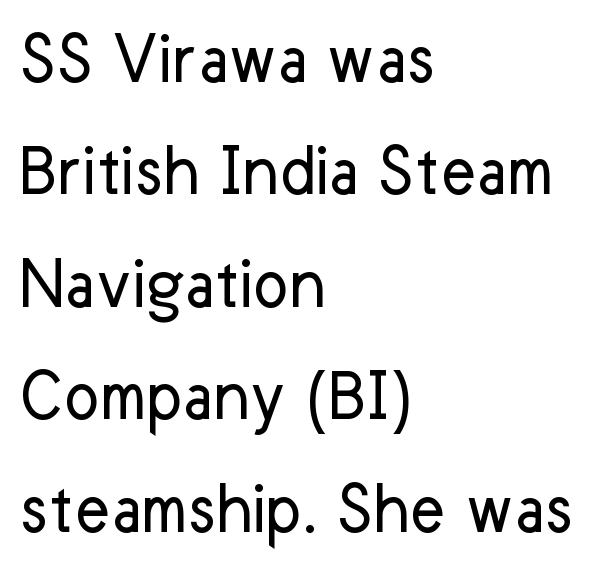
The image shows 75 px regular-weight sans-serif type, upright; set left-aligned, normal line spacing (1.5x), normal letter spacing, not underlined; low stroke contrast and a medium x-height.
